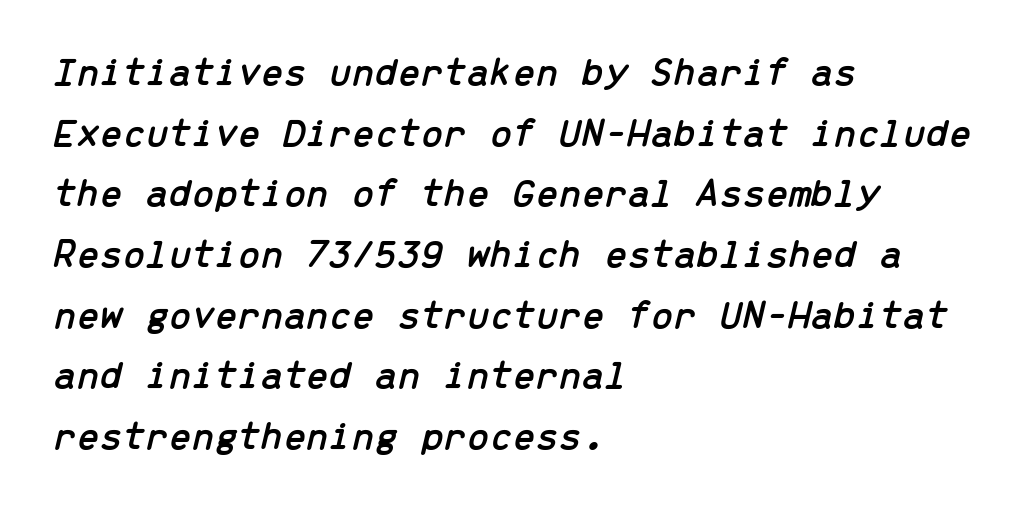
{"italic": "yes", "lean": "right", "slant_degrees": 13, "width": "normal", "stroke_contrast": "low", "x_height": "medium", "monospaced": "yes", "underline": "no", "align": "left", "line_spacing": "normal", "line_spacing_ratio": 1.48, "letter_spacing": "normal", "letter_spacing_em": 0.0, "glyph_px": 41}
